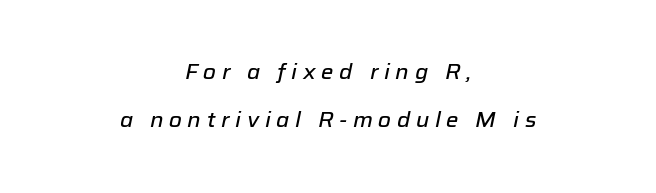
{"italic": "yes", "lean": "right", "slant_degrees": 12, "underline": "no", "align": "center", "line_spacing": "loose", "line_spacing_ratio": 2.29, "letter_spacing": "wide", "letter_spacing_em": 0.27, "glyph_px": 21}
